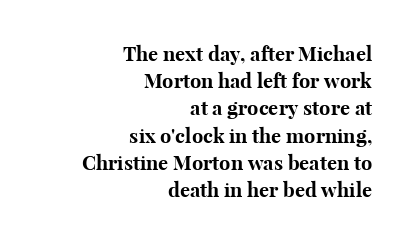
{"italic": "no", "bold": "yes", "underline": "no", "align": "right", "line_spacing": "normal", "line_spacing_ratio": 1.36, "letter_spacing": "normal", "letter_spacing_em": 0.0, "glyph_px": 20}
